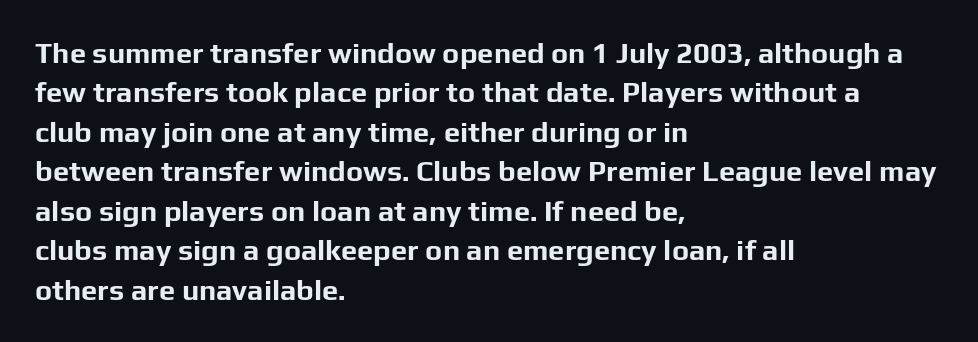
The image shows 29 px bold sans-serif type, upright; set left-aligned, normal line spacing (1.36x), normal letter spacing, not underlined; low stroke contrast and a medium x-height.
